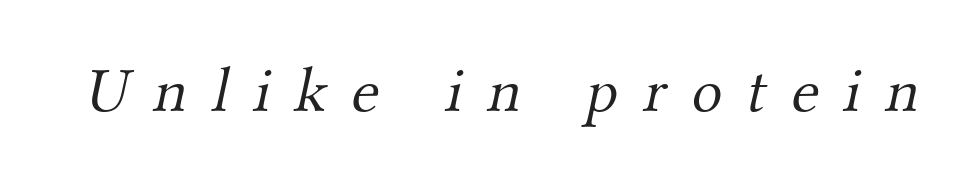
The image shows 64 px light serif type; set unusually wide letter spacing (+0.39 em), not underlined; medium stroke contrast and a small x-height.
